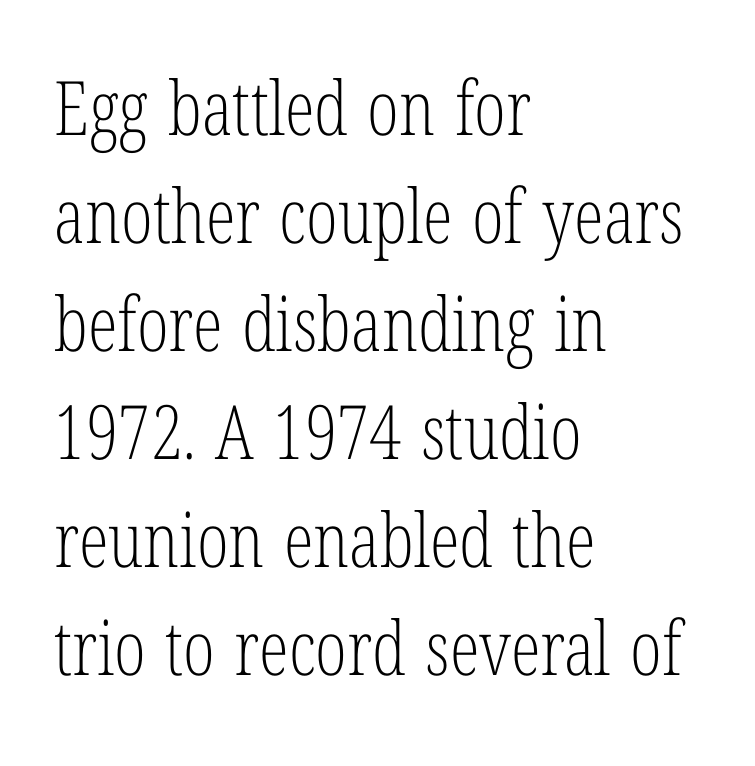
The image shows 75 px light, condensed serif type, upright; set left-aligned, normal line spacing (1.44x), normal letter spacing, not underlined; low stroke contrast and a medium x-height.
